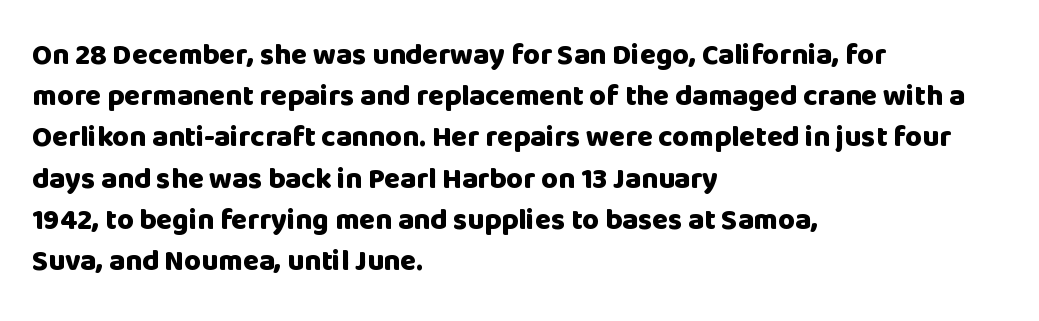
Leading: standard. No extra tracking has been applied to these lines. The lettering stays uniformly vertical, giving the passage a roman look. Serif or sans? Sans — the stroke terminals are bare.
